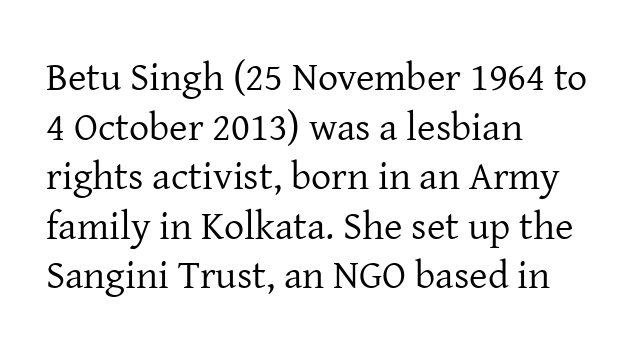
Examine the stroke ends and you'll spot serifs. Descender tails drop into unmarked territory. Layout note: lines flush left. Is there any slant? The stems are plumb. A typesetter would call this proportional, since set widths differ per character.
